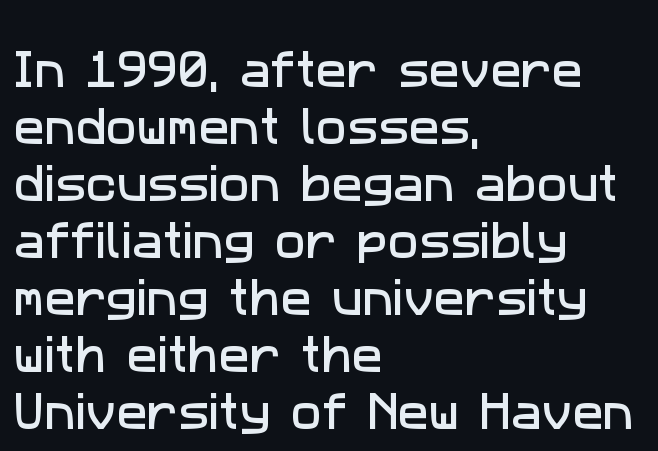
{"serif": "no", "width": "normal", "stroke_contrast": "low", "x_height": "medium", "monospaced": "no", "underline": "no", "align": "left", "line_spacing": "normal", "line_spacing_ratio": 1.39, "letter_spacing": "normal", "letter_spacing_em": 0.0, "glyph_px": 41}
